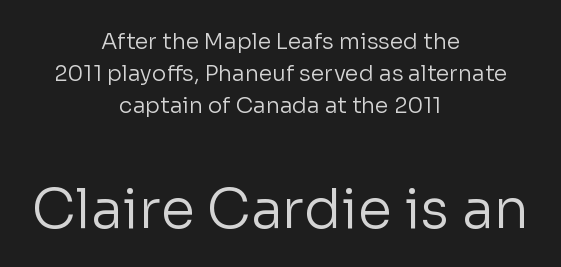
A typesetter would call this proportional, since set widths differ per character. Nothing heavy about these letters — not bold at all. Observe the absence of serifs on each vertical stroke in this sample. It's the straight-up-and-down kind of type. The gaps between neighbouring characters are ordinary and unremarkable.
